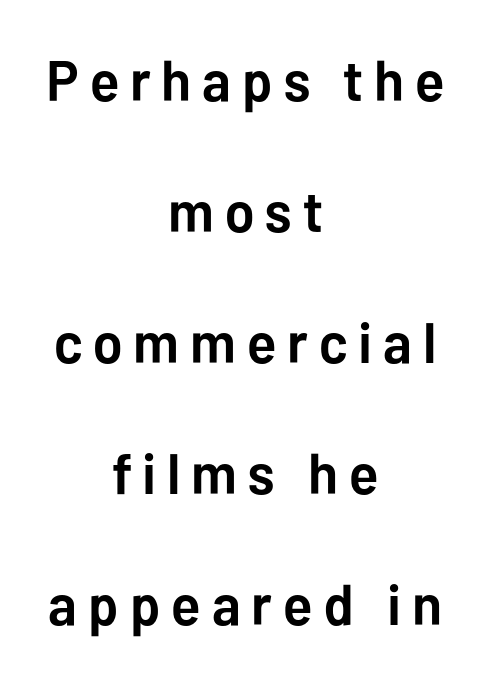
The image shows 57 px semibold sans-serif type, upright; set centered, loose line spacing (2.3x), not underlined; low stroke contrast and a medium x-height.
